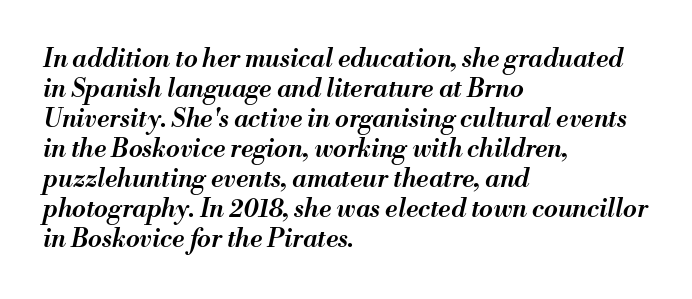
These lines are set flush left with a ragged right edge. The passage shown is not underscored anywhere. The gaps between neighbouring characters are ordinary and unremarkable. Set as a demibold, roughly 600 on the weight scale.
